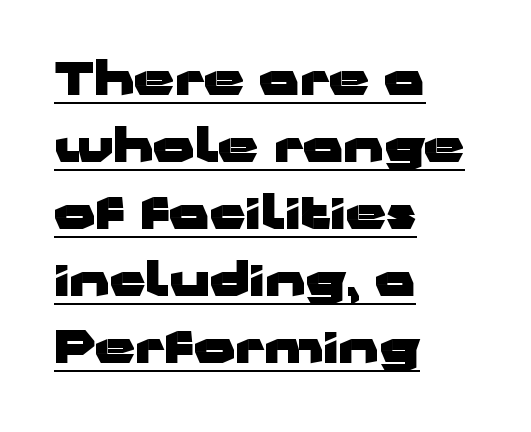
Normally led — the rows are evenly, conventionally spaced. Compared with an ordinary text face, these strokes are far heavier — a full bold. This rendering uses left alignment, leaving the right contour irregular. Character widths vary here, with narrow letters taking less room than wide ones. Decoration check: the copy is underlined.
